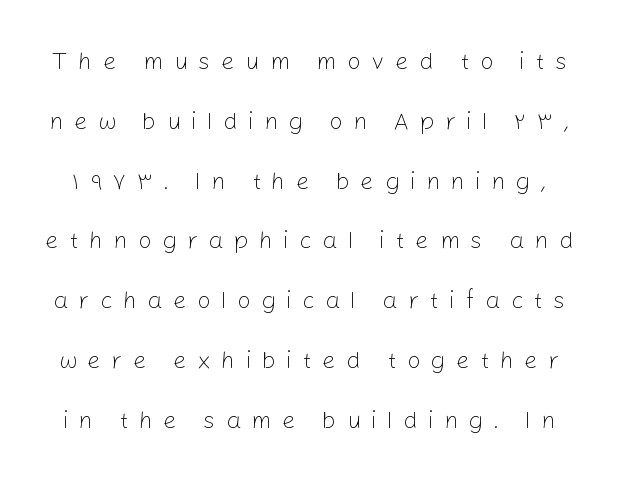
{"italic": "no", "bold": "no", "underline": "no", "line_spacing": "loose", "line_spacing_ratio": 2.49, "letter_spacing": "wide", "letter_spacing_em": 0.43, "glyph_px": 24}
